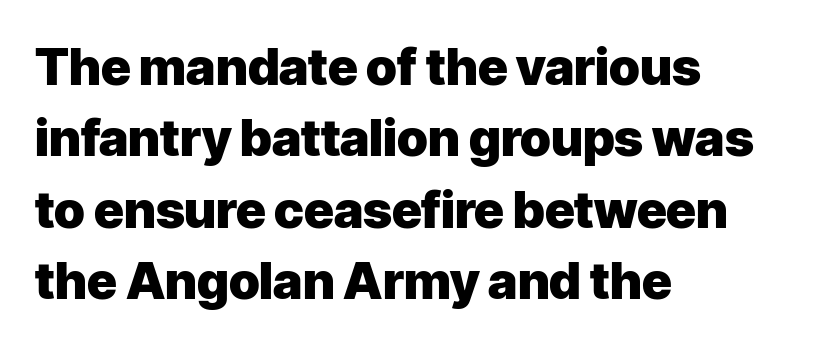
The image shows 51 px heavy sans-serif type, upright; set left-aligned, normal line spacing (1.4x), normal letter spacing, not underlined; low stroke contrast and a medium x-height.
